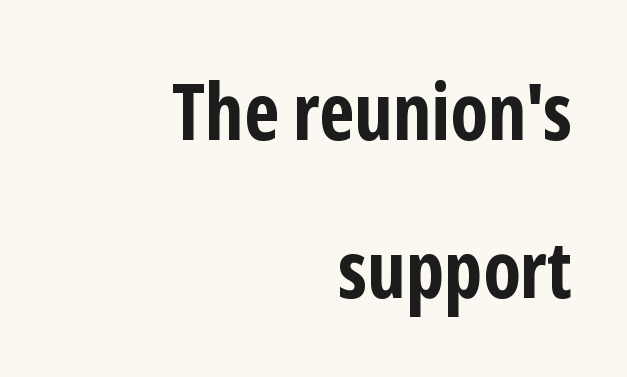
The image shows 79 px bold, condensed sans-serif type, upright; set right-aligned, loose line spacing (2.0x), normal letter spacing, not underlined; low stroke contrast and a medium x-height.
